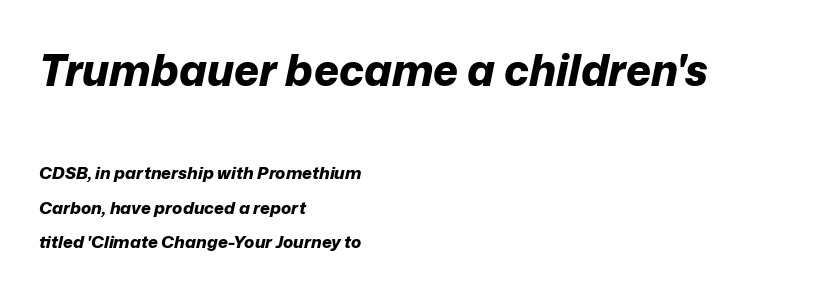
{"italic": "yes", "lean": "right", "slant_degrees": 12, "bold": "yes", "weight": "bold", "width": "normal", "stroke_contrast": "low", "x_height": "medium", "monospaced": "no", "underline": "no", "align": "left", "line_spacing": "loose", "line_spacing_ratio": 2.02, "letter_spacing": "normal", "letter_spacing_em": 0.0, "larger_block": "first", "size_ratio": 2.53, "glyph_px": 43}
